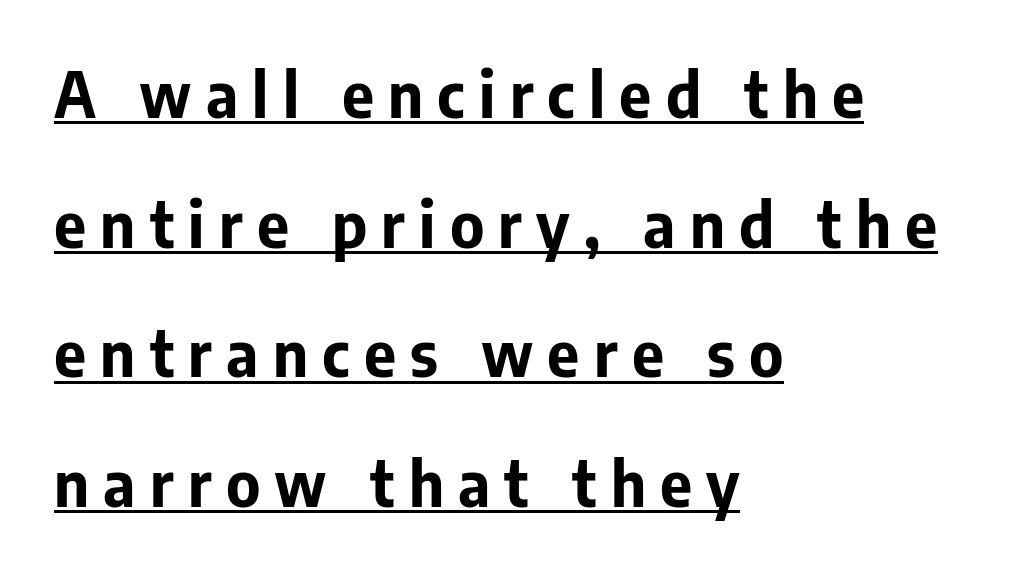
Q: Is the text bold? A: Yes.
Q: Is the text italic (slanted)? A: No, it is upright.
Q: Is the typeface a serif or a sans-serif typeface? A: Sans-serif.
Q: Is the text underlined? A: Yes.
Q: How is the paragraph aligned? A: Left-aligned.
Q: Is the spacing between letters normal or unusually wide? A: Unusually wide.
Q: Is the spacing between lines tight, normal or loose? A: Loose.
Q: Width (condensed, normal, or wide)? A: Normal.
Q: Stroke contrast? A: Low.
Q: x-height? A: Medium.
Q: Monospaced? A: No.
